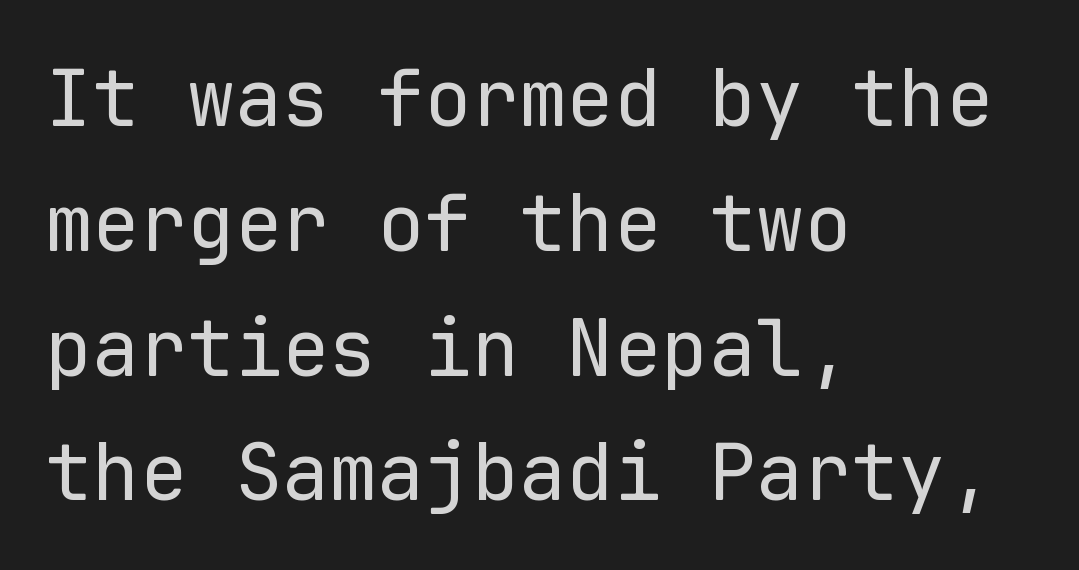
Q: Is the text bold? A: No.
Q: Is the text italic (slanted)? A: No, it is upright.
Q: Is the typeface a serif or a sans-serif typeface? A: Sans-serif.
Q: Is the text underlined? A: No.
Q: How is the paragraph aligned? A: Left-aligned.
Q: Is the spacing between letters normal or unusually wide? A: Normal.
Q: Is the spacing between lines tight, normal or loose? A: Normal.
Q: Width (condensed, normal, or wide)? A: Normal.
Q: Stroke contrast? A: Low.
Q: x-height? A: Medium.
Q: Monospaced? A: Yes.
